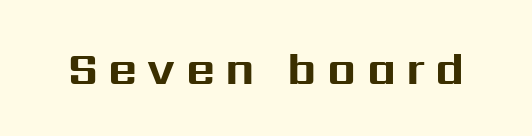
Q: Is the text bold? A: Yes.
Q: Is the text italic (slanted)? A: No, it is upright.
Q: Is the typeface a serif or a sans-serif typeface? A: Sans-serif.
Q: Is the text underlined? A: No.
Q: Is the spacing between letters normal or unusually wide? A: Unusually wide.
Q: Width (condensed, normal, or wide)? A: Normal.
Q: Stroke contrast? A: Medium.
Q: x-height? A: Medium.
Q: Monospaced? A: No.
